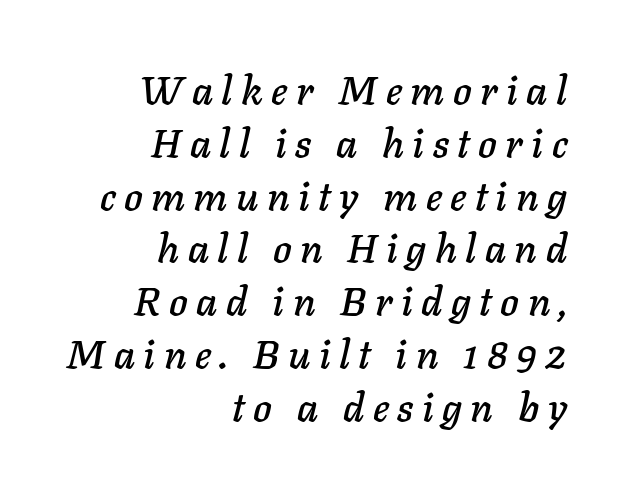
The image shows 40 px text type, italic (leaning right); set right-aligned, normal line spacing (1.32x), unusually wide letter spacing (+0.21 em), not underlined; low stroke contrast and a medium x-height.
